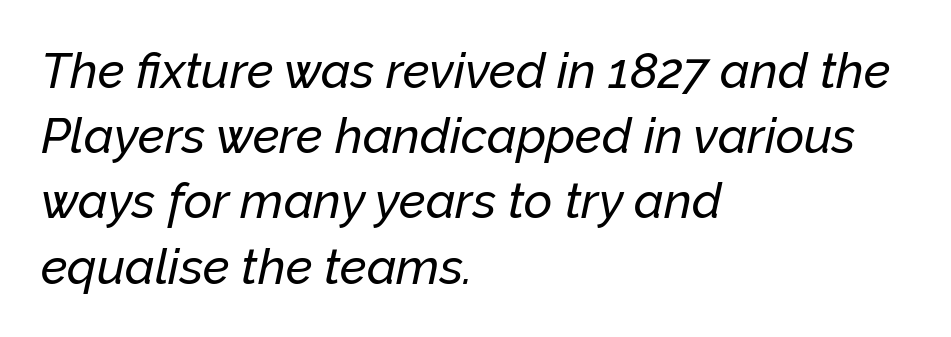
The image shows 49 px text type, italic (leaning right); set left-aligned, normal line spacing (1.33x), normal letter spacing, not underlined; low stroke contrast and a medium x-height.
